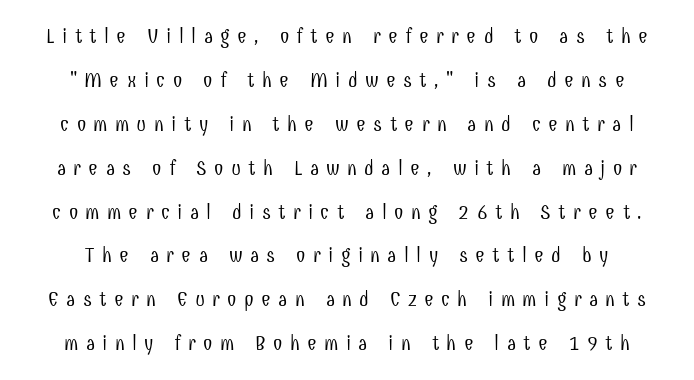
Honestly, the letter spacing is so wide it's the main thing you notice. The lettering holds an erect, upright posture throughout. Unmarked baselines from the first word to the last. Heaviness? Minimal to ordinary, like unemphasized prose.
